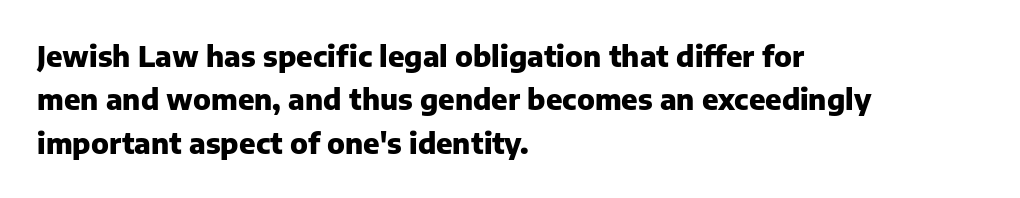
{"serif": "no", "italic": "no", "bold": "yes", "weight": "heavy", "width": "normal", "stroke_contrast": "low", "x_height": "medium", "monospaced": "no", "underline": "no", "align": "left", "line_spacing": "normal", "line_spacing_ratio": 1.5, "letter_spacing": "normal", "letter_spacing_em": 0.0, "glyph_px": 29}
